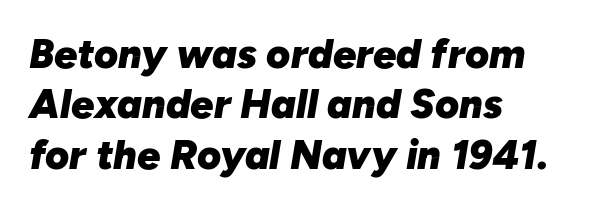
The strokes are fattened all the way to bold. The gap between lines stays unmarked. The rag falls on the right side of this text block. Style check: oblique.
